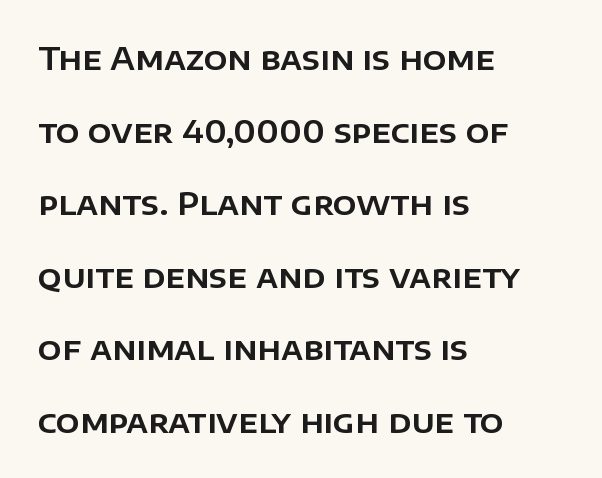
{"serif": "no", "italic": "no", "width": "normal", "stroke_contrast": "low", "x_height": "large", "monospaced": "no", "underline": "no", "align": "left", "line_spacing": "loose", "line_spacing_ratio": 2.34, "letter_spacing": "normal", "letter_spacing_em": 0.0, "glyph_px": 31}
